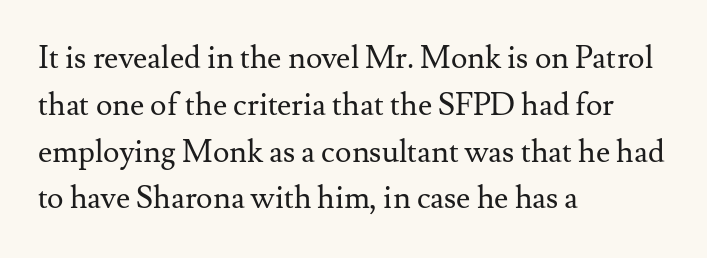
The image shows 31 px regular-weight serif type, upright; set left-aligned, normal line spacing (1.51x), normal letter spacing, not underlined; medium stroke contrast and a small x-height.
